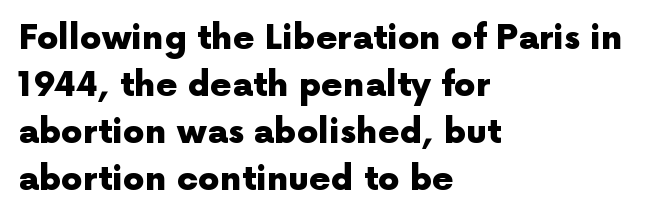
{"serif": "no", "italic": "no", "bold": "yes", "weight": "heavy", "width": "normal", "x_height": "medium", "monospaced": "no", "underline": "no", "align": "left", "line_spacing": "normal", "line_spacing_ratio": 1.38, "letter_spacing": "normal", "letter_spacing_em": 0.0, "glyph_px": 34}
